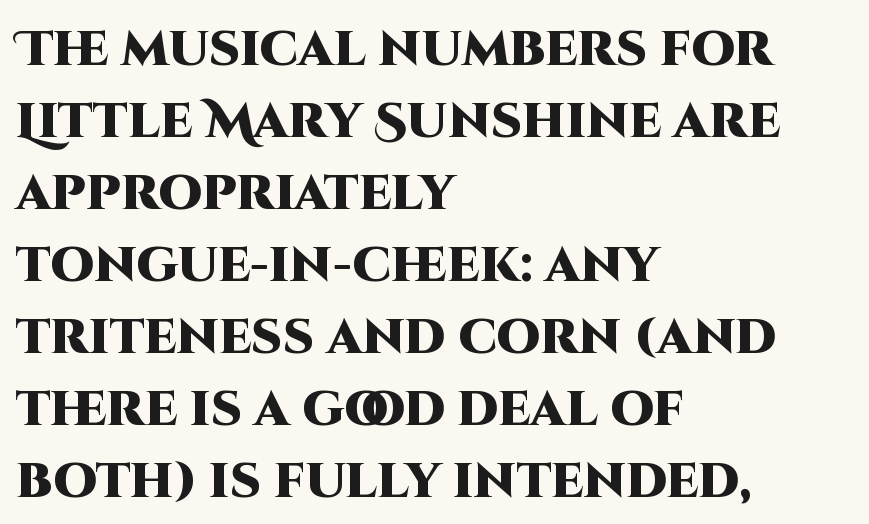
The image shows 49 px heavy sans-serif type, upright; set left-aligned, normal line spacing (1.47x), normal letter spacing, not underlined; high stroke contrast and a large x-height.
